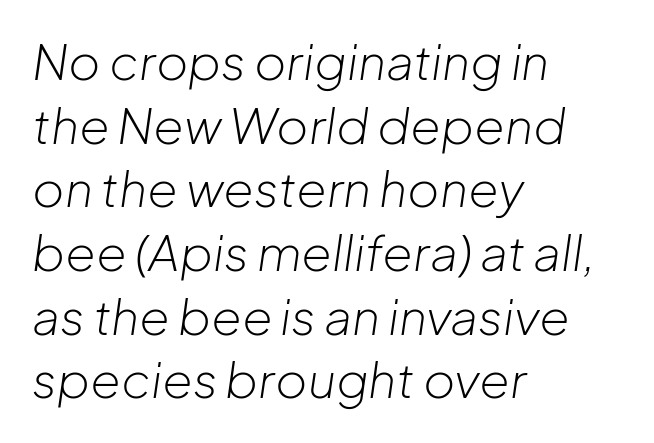
The lines are quadded left. Tracking value appears to be zero — textbook default spacing. A normal amount of white space separates one row of letters from the next. Spacing verdict: proportional, widths tailored to each character. The weight would be labelled regular, book, light, or lighter still.
